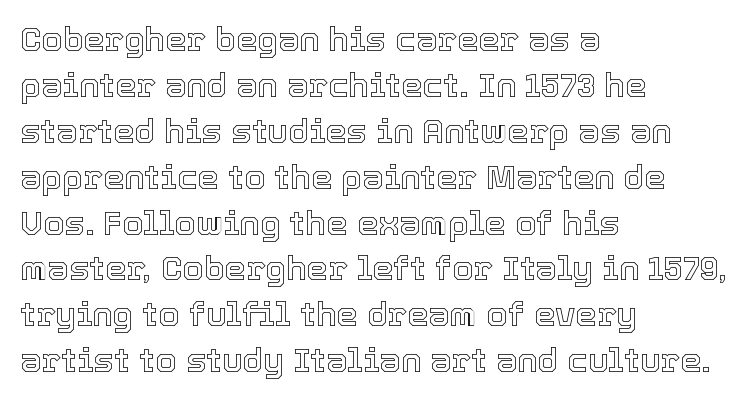
A classic flush-left, rag-right setting is used for this passage. Whoever set this chose a conventional vertical rhythm. Each letter keeps its own natural width here, so spacing adapts to shape. Observe the ordinary spacing: letters are neighbours, not strangers. Lines of text with bare space underneath.
